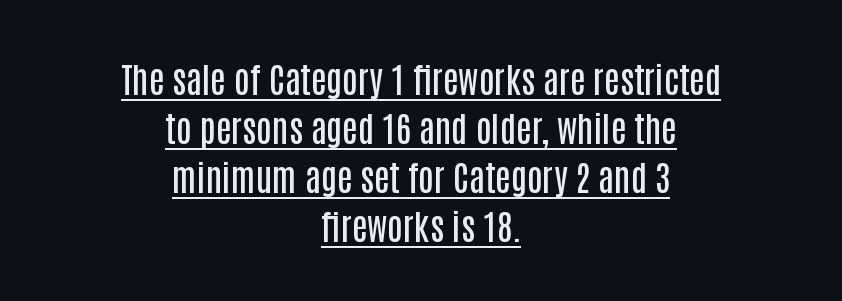
Q: Is the text bold? A: Semi-bold.
Q: Is the text italic (slanted)? A: No, it is upright.
Q: Is the typeface a serif or a sans-serif typeface? A: Sans-serif.
Q: Is the text underlined? A: Yes.
Q: How is the paragraph aligned? A: Centered.
Q: Is the spacing between letters normal or unusually wide? A: Normal.
Q: Is the spacing between lines tight, normal or loose? A: Normal.
Q: Width (condensed, normal, or wide)? A: Condensed.
Q: Stroke contrast? A: Low.
Q: x-height? A: Large.
Q: Monospaced? A: No.
